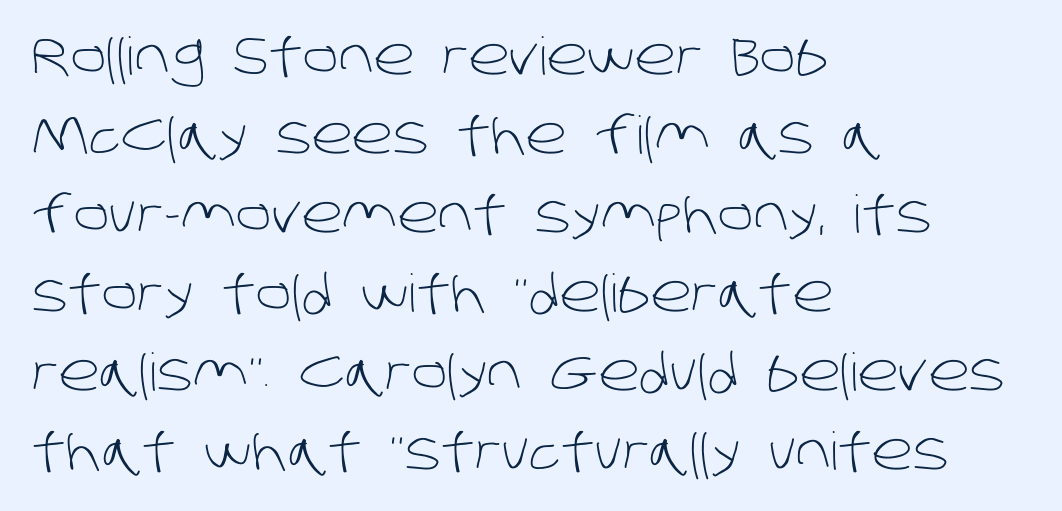
The cut favours lightness, reaching ordinary text weight at its darkest. How are the letters spaced? Ordinarily, with no added tracking. Students, observe: this is what conventionally led text looks like. Underline: absent. A student would call this left alignment; a typographer would say flush left, rag right. A typesetter would call this proportional, since set widths differ per character.
